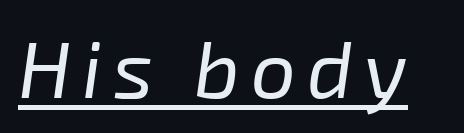
The image shows 80 px regular-weight type, italic (leaning right); set underlined; low stroke contrast and a medium x-height.
